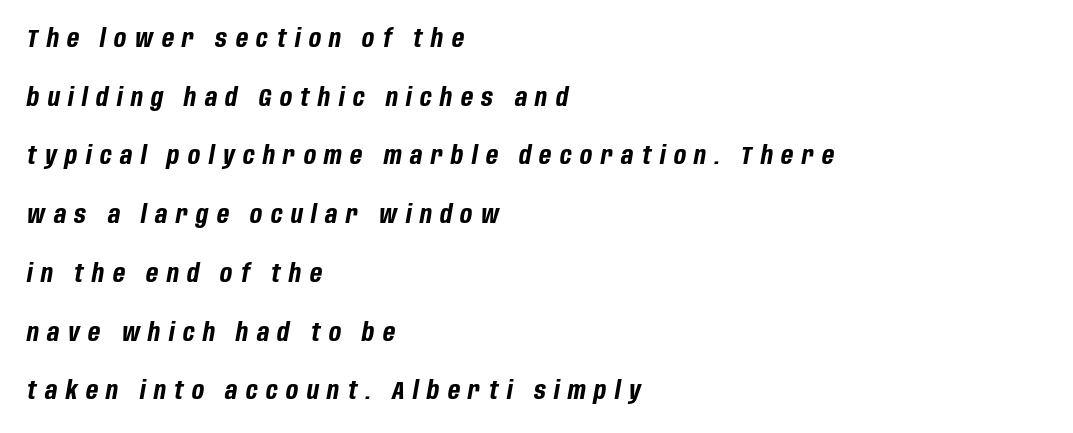
{"italic": "yes", "lean": "right", "slant_degrees": 10, "bold": "yes", "underline": "no", "align": "left", "line_spacing": "loose", "line_spacing_ratio": 2.35, "letter_spacing": "wide", "letter_spacing_em": 0.34, "glyph_px": 25}
